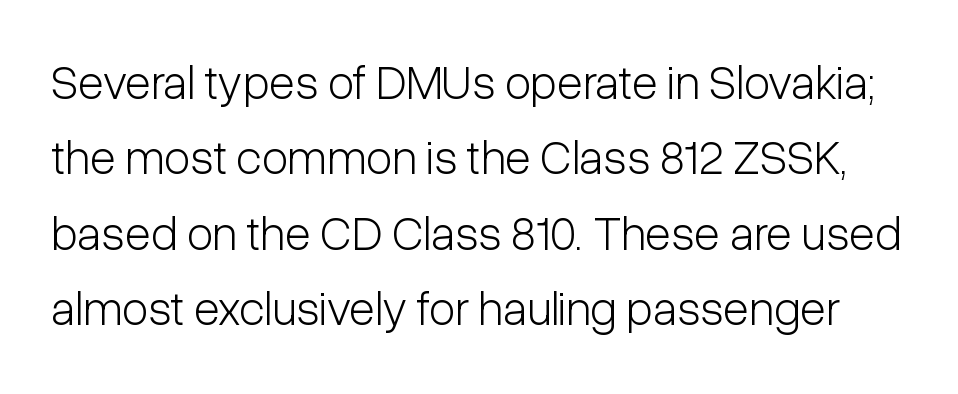
{"serif": "no", "italic": "no", "bold": "no", "weight": "light", "width": "condensed", "stroke_contrast": "low", "x_height": "medium", "monospaced": "no", "underline": "no", "line_spacing": "normal", "line_spacing_ratio": 1.57, "letter_spacing": "normal", "letter_spacing_em": 0.0, "glyph_px": 48}
